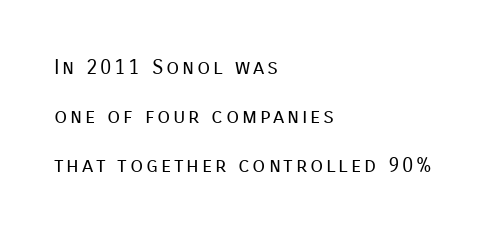
Q: Is the text bold? A: No.
Q: Is the text italic (slanted)? A: No, it is upright.
Q: Is the text underlined? A: No.
Q: How is the paragraph aligned? A: Left-aligned.
Q: Is the spacing between lines tight, normal or loose? A: Loose.
